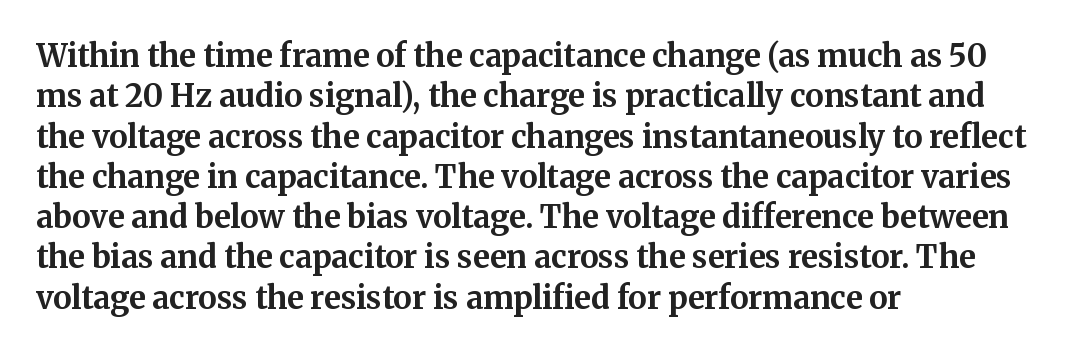
Here the glyphs are tracked normally, forming tight word shapes. The glyphs in this specimen are seriffed. Varying glyph widths throughout — classic text-font behaviour. Line beginnings align vertically; line endings do not. Anything drawn beneath the words? Only blank space. When letters stand straight like this, we call the style roman or upright.
